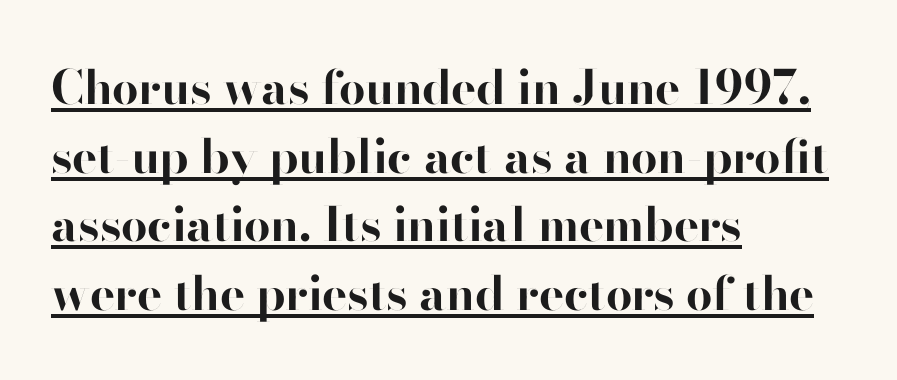
Q: Is the text bold? A: Yes.
Q: Is the text italic (slanted)? A: No, it is upright.
Q: Is the typeface a serif or a sans-serif typeface? A: Sans-serif.
Q: Is the text underlined? A: Yes.
Q: How is the paragraph aligned? A: Left-aligned.
Q: Is the spacing between letters normal or unusually wide? A: Normal.
Q: Is the spacing between lines tight, normal or loose? A: Normal.
Q: Width (condensed, normal, or wide)? A: Normal.
Q: Stroke contrast? A: High.
Q: x-height? A: Small.
Q: Monospaced? A: No.
